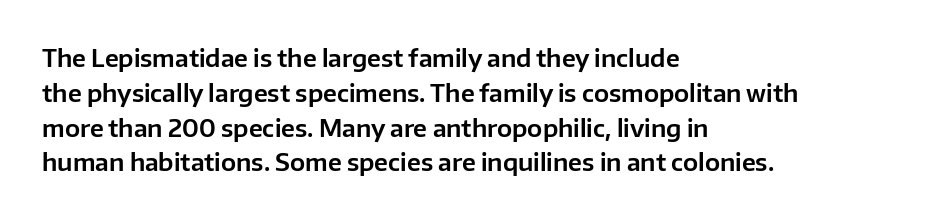
This sample keeps an unexceptional amount of space between lines. These lines keep a tight, regular rhythm from letter to letter. Every stem runs plumb, perpendicular to the baseline. Reading down the block, your eye returns to a fixed left position each line. The string is rendered with underlining switched off.
